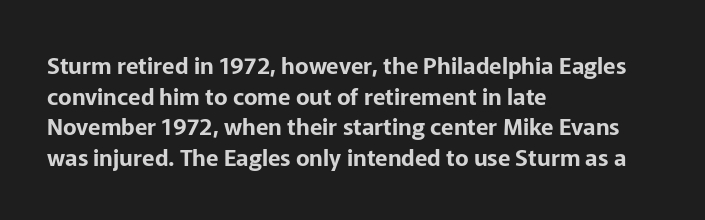
Q: Is the text italic (slanted)? A: No, it is upright.
Q: Is the text underlined? A: No.
Q: How is the paragraph aligned? A: Left-aligned.
Q: Is the spacing between letters normal or unusually wide? A: Normal.
Q: Is the spacing between lines tight, normal or loose? A: Normal.
